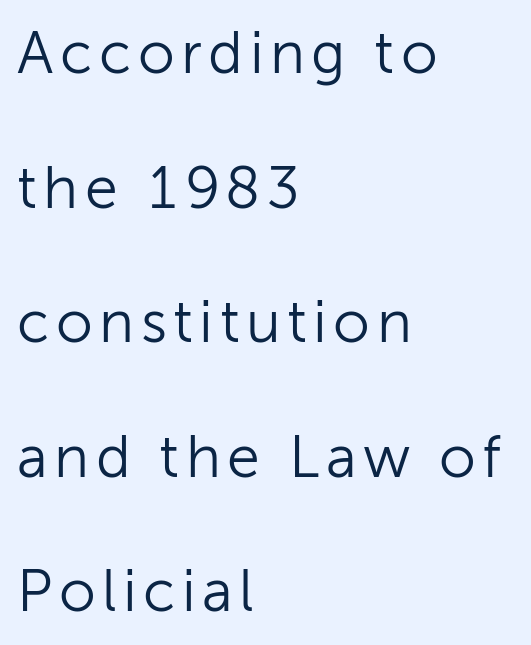
Q: Is the text bold? A: No.
Q: Is the text italic (slanted)? A: No, it is upright.
Q: Is the typeface a serif or a sans-serif typeface? A: Sans-serif.
Q: Is the text underlined? A: No.
Q: How is the paragraph aligned? A: Left-aligned.
Q: Is the spacing between lines tight, normal or loose? A: Loose.
Q: Width (condensed, normal, or wide)? A: Normal.
Q: Stroke contrast? A: Low.
Q: x-height? A: Medium.
Q: Monospaced? A: No.
